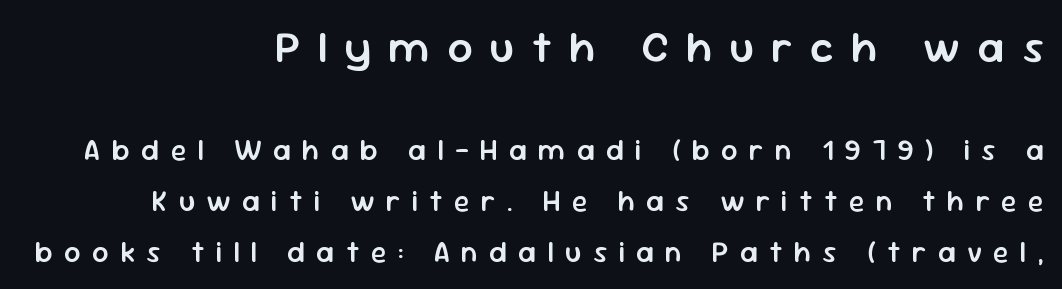
A somewhat darkened texture: the type is semibold rather than bold. No italicization has been applied; the sample stays upright. A student would call this right alignment; a typographer would say flush right, rag left. This is sans-serif lettering, the kind often seen on screens and signage.
